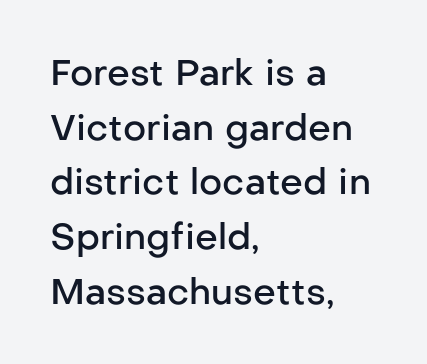
Q: Is the text bold? A: Semi-bold.
Q: Is the text italic (slanted)? A: No, it is upright.
Q: Is the typeface a serif or a sans-serif typeface? A: Sans-serif.
Q: Is the text underlined? A: No.
Q: How is the paragraph aligned? A: Left-aligned.
Q: Is the spacing between letters normal or unusually wide? A: Normal.
Q: Is the spacing between lines tight, normal or loose? A: Normal.
Q: Width (condensed, normal, or wide)? A: Normal.
Q: Stroke contrast? A: Low.
Q: x-height? A: Medium.
Q: Monospaced? A: No.
